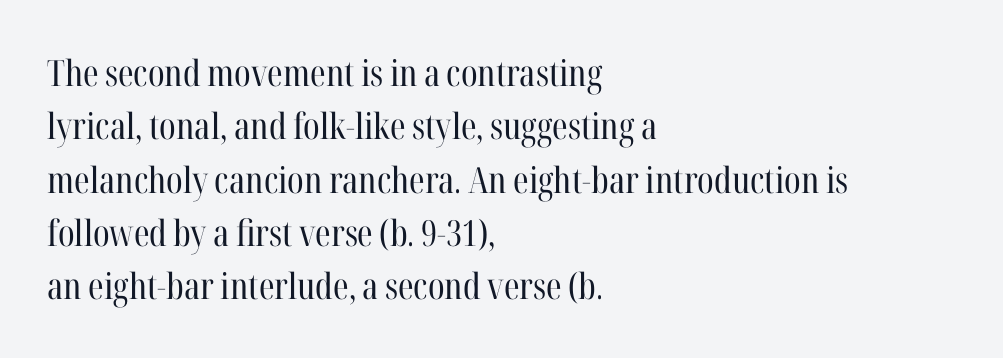
{"serif": "yes", "italic": "no", "bold": "no", "weight": "regular", "width": "condensed", "stroke_contrast": "high", "x_height": "medium", "monospaced": "no", "underline": "no", "align": "left", "line_spacing": "normal", "line_spacing_ratio": 1.48, "letter_spacing": "normal", "letter_spacing_em": 0.0, "glyph_px": 36}
